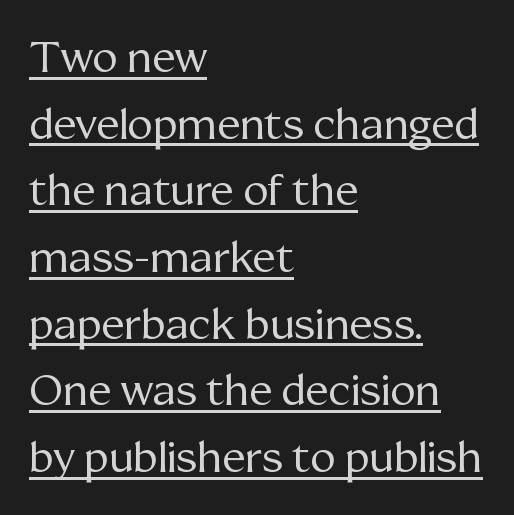
Q: Is the text bold? A: No.
Q: Is the text italic (slanted)? A: No, it is upright.
Q: Is the typeface a serif or a sans-serif typeface? A: Serif.
Q: Is the text underlined? A: Yes.
Q: How is the paragraph aligned? A: Left-aligned.
Q: Is the spacing between letters normal or unusually wide? A: Normal.
Q: Is the spacing between lines tight, normal or loose? A: Normal.
Q: Width (condensed, normal, or wide)? A: Normal.
Q: Stroke contrast? A: Medium.
Q: x-height? A: Medium.
Q: Monospaced? A: No.
